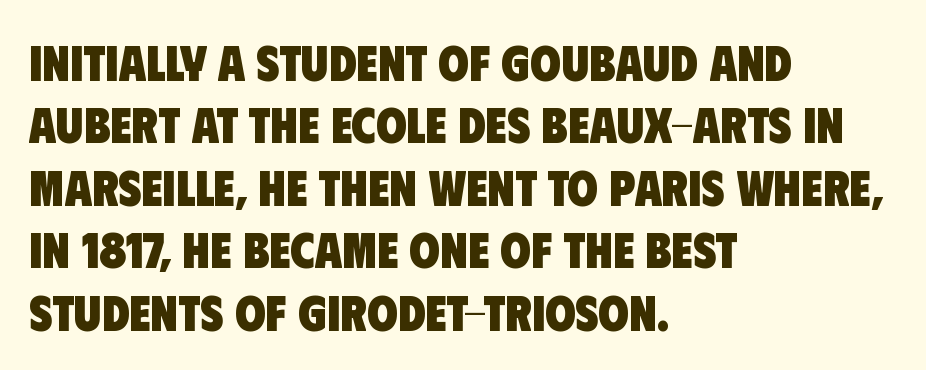
Observe the absence of serifs on each vertical stroke in this sample. Compared with an ordinary text face, these strokes are far heavier — a full bold. Rule under the text: the space is simply empty. The rows are spaced the way most documents space them. The type is set solid horizontally, with unmodified tracking.
